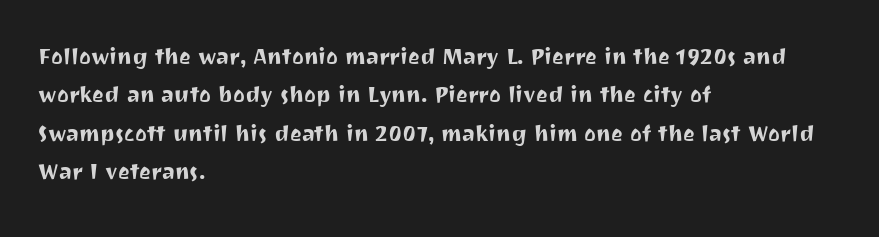
A typesetter would mark this as roman, not italic. A normal amount of white space separates one row of letters from the next. No word sits above an underline. Teacher's note: observe the even left margin — that is flush-left alignment. Do the characters align in a grid? No, the font is proportional. Look at the tracking — it's just the regular setting, nothing added.
